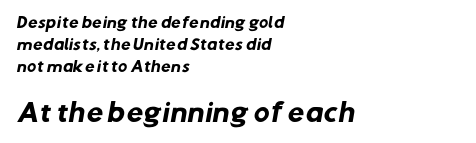
The image shows 24 px bold type; set left-aligned, normal line spacing (1.58x), normal letter spacing, not underlined; the second (bottom) block is 1.71x larger.
